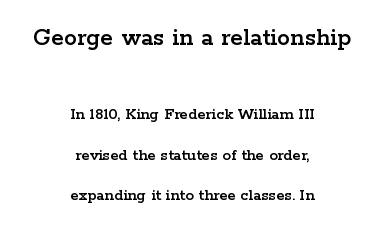
The image shows 26 px text type, upright; set centered, loose line spacing (2.37x), normal letter spacing, not underlined; the first (top) block is 1.53x larger.
